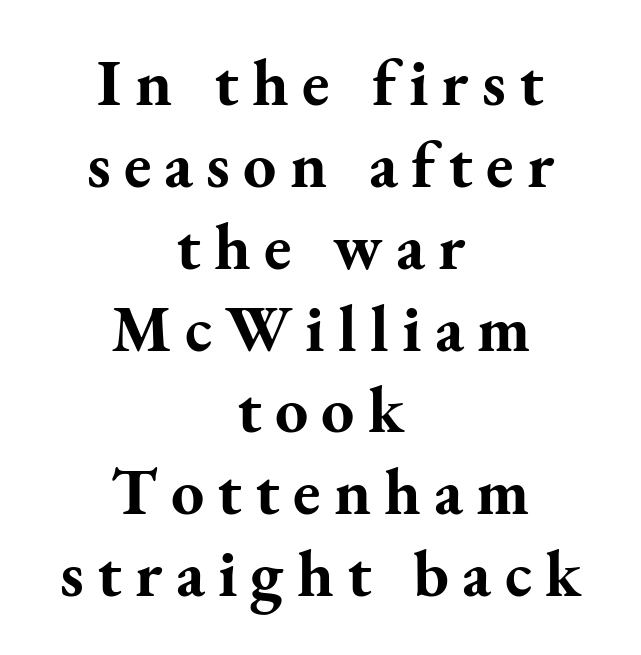
{"serif": "yes", "italic": "no", "bold": "yes", "weight": "bold", "width": "normal", "stroke_contrast": "medium", "x_height": "small", "monospaced": "no", "underline": "no", "align": "center", "line_spacing_ratio": 1.24, "letter_spacing": "wide", "letter_spacing_em": 0.2, "glyph_px": 66}
